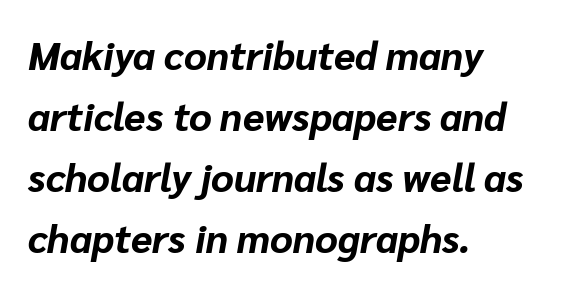
Q: Is the text bold? A: Yes.
Q: Is the text italic (slanted)? A: Yes, it leans right by about 10 degrees.
Q: Is the text underlined? A: No.
Q: How is the paragraph aligned? A: Left-aligned.
Q: Is the spacing between letters normal or unusually wide? A: Normal.
Q: Is the spacing between lines tight, normal or loose? A: Normal.
Q: Width (condensed, normal, or wide)? A: Normal.
Q: Stroke contrast? A: Low.
Q: x-height? A: Medium.
Q: Monospaced? A: No.
